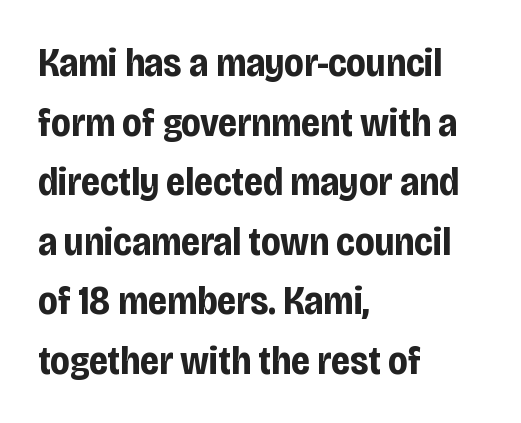
The image shows 40 px bold, condensed sans-serif type, upright; set left-aligned, normal line spacing (1.49x), normal letter spacing, not underlined; low stroke contrast and a large x-height.
